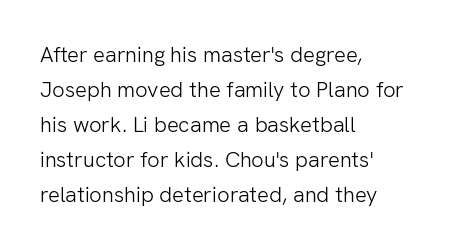
Q: Is the text bold? A: No.
Q: Is the text italic (slanted)? A: No, it is upright.
Q: Is the text underlined? A: No.
Q: How is the paragraph aligned? A: Left-aligned.
Q: Is the spacing between letters normal or unusually wide? A: Normal.
Q: Is the spacing between lines tight, normal or loose? A: Normal.
